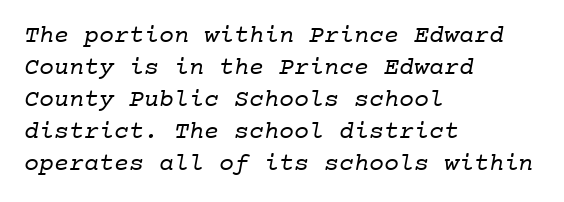
{"bold": "no", "underline": "no", "align": "left", "line_spacing": "normal", "line_spacing_ratio": 1.28, "letter_spacing": "normal", "letter_spacing_em": 0.0, "glyph_px": 25}
